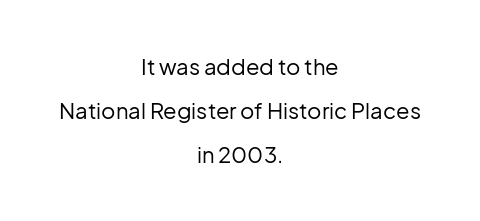
Q: Is the text bold? A: No.
Q: Is the text italic (slanted)? A: No, it is upright.
Q: Is the text underlined? A: No.
Q: How is the paragraph aligned? A: Centered.
Q: Is the spacing between letters normal or unusually wide? A: Normal.
Q: Is the spacing between lines tight, normal or loose? A: Loose.
